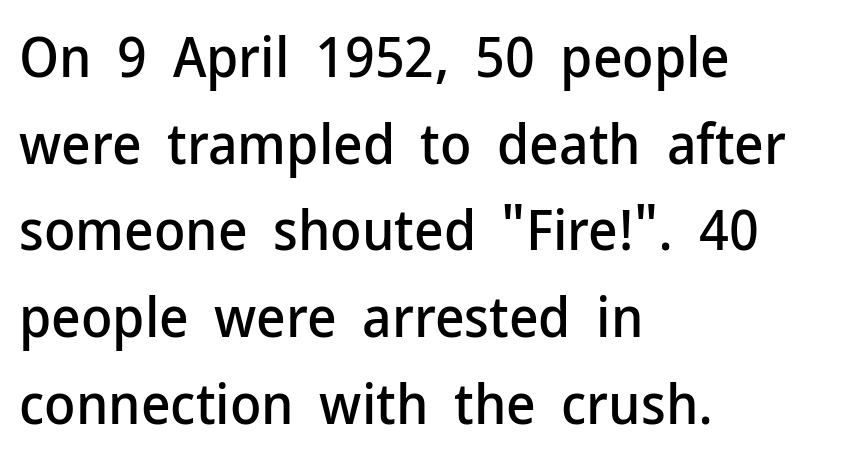
{"serif": "no", "italic": "no", "width": "normal", "stroke_contrast": "low", "x_height": "medium", "monospaced": "no", "underline": "no", "align": "left", "line_spacing": "normal", "line_spacing_ratio": 1.52, "letter_spacing": "normal", "letter_spacing_em": 0.0, "glyph_px": 57}
